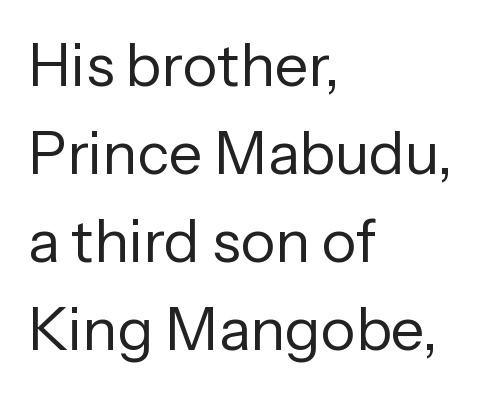
The image shows 59 px regular-weight sans-serif type, upright; set left-aligned, normal line spacing (1.49x), normal letter spacing, not underlined; low stroke contrast and a medium x-height.
